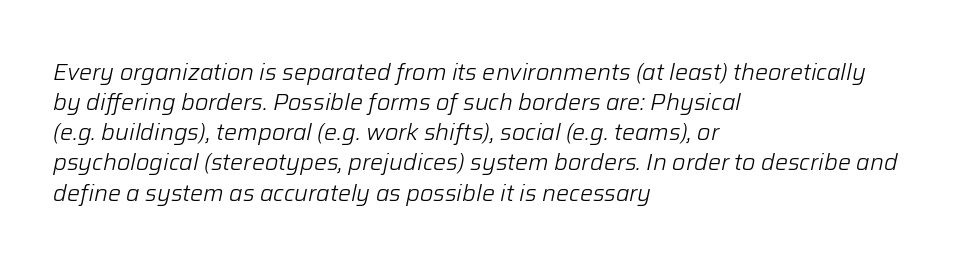
Q: Is the text bold? A: No.
Q: Is the text italic (slanted)? A: Yes, it leans right by about 12 degrees.
Q: Is the text underlined? A: No.
Q: How is the paragraph aligned? A: Left-aligned.
Q: Is the spacing between letters normal or unusually wide? A: Normal.
Q: Is the spacing between lines tight, normal or loose? A: Normal.
